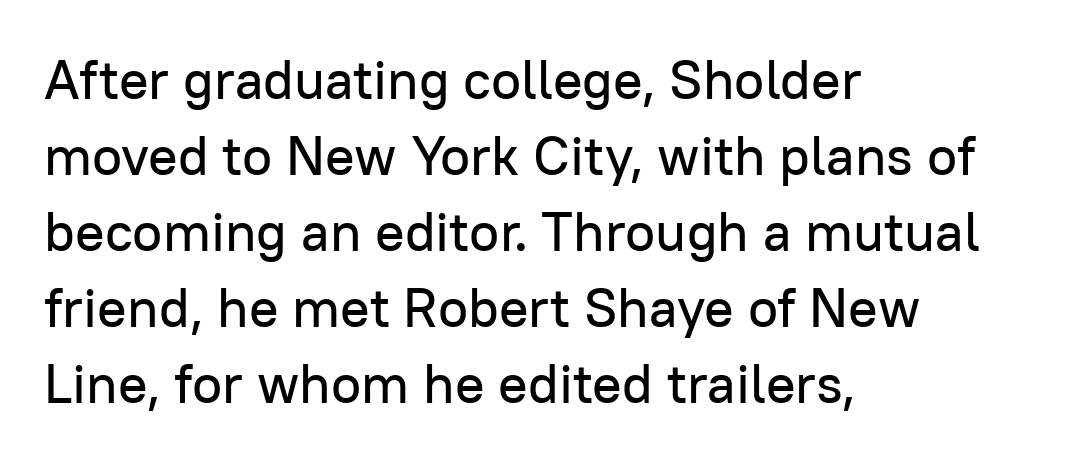
Q: Is the text italic (slanted)? A: No, it is upright.
Q: Is the typeface a serif or a sans-serif typeface? A: Sans-serif.
Q: Is the text underlined? A: No.
Q: How is the paragraph aligned? A: Left-aligned.
Q: Is the spacing between letters normal or unusually wide? A: Normal.
Q: Is the spacing between lines tight, normal or loose? A: Normal.
Q: Width (condensed, normal, or wide)? A: Normal.
Q: Stroke contrast? A: Low.
Q: x-height? A: Medium.
Q: Monospaced? A: No.
